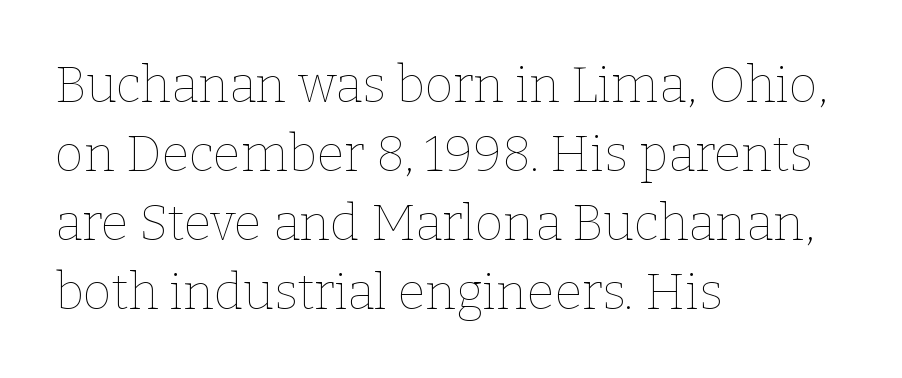
Q: Is the text bold? A: No.
Q: Is the text italic (slanted)? A: No, it is upright.
Q: Is the text underlined? A: No.
Q: How is the paragraph aligned? A: Left-aligned.
Q: Is the spacing between letters normal or unusually wide? A: Normal.
Q: Is the spacing between lines tight, normal or loose? A: Normal.
Q: Width (condensed, normal, or wide)? A: Normal.
Q: Stroke contrast? A: Low.
Q: x-height? A: Medium.
Q: Monospaced? A: No.
